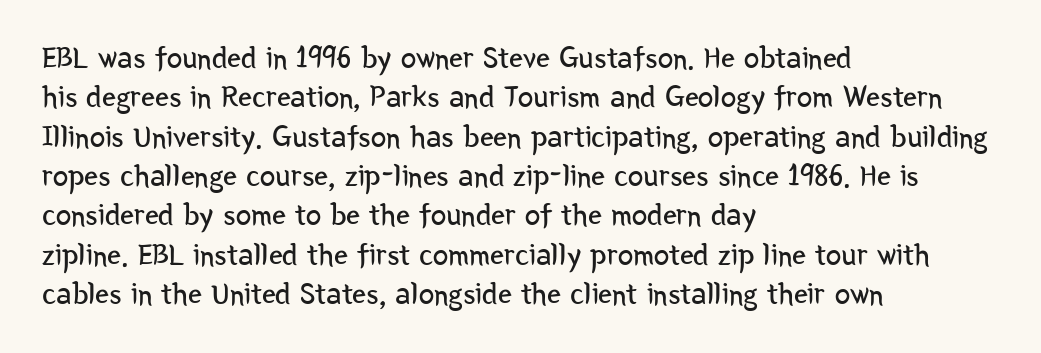
The image shows 31 px regular-weight, condensed sans-serif type, upright; set left-aligned, normal line spacing (1.27x), normal letter spacing, not underlined; low stroke contrast and a medium x-height.
